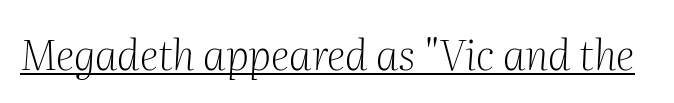
Bold? No — there's no thickening of the strokes. You can tell from the footed stems that serif type was used. Do the characters align in a grid? No, the font is proportional. This sample uses plain, unmodified letter spacing.
